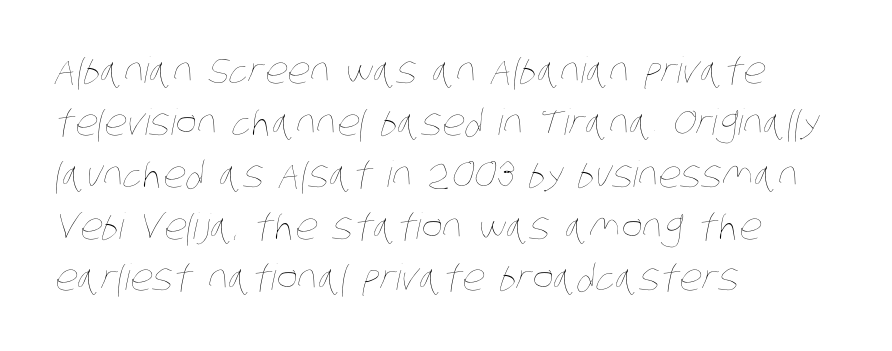
{"bold": "no", "weight": "thin", "width": "condensed", "stroke_contrast": "low", "x_height": "large", "monospaced": "no", "underline": "no", "align": "left", "line_spacing": "normal", "line_spacing_ratio": 1.44, "letter_spacing": "normal", "letter_spacing_em": 0.0, "glyph_px": 36}
